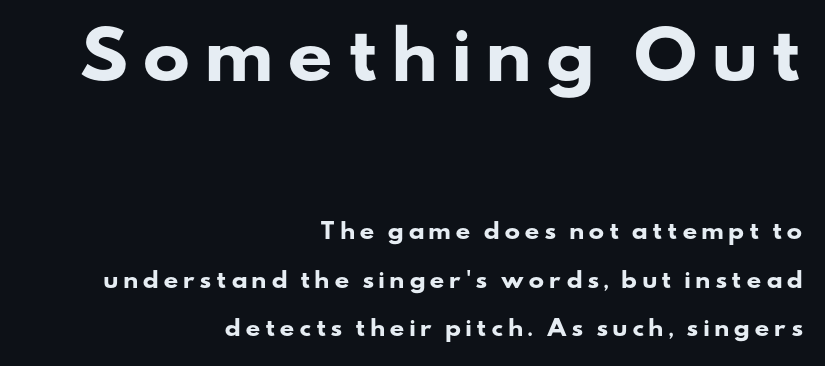
Nope, no serifs anywhere on these letters. A flush-right, rag-left setting is used for this passage. Bold? Absolutely — the strokes are thick and heavy. This sample has the flowing, uneven cadence of proportional lettering. Is there much room between lines? Yes — plenty of vertical air separates them. The more generous point size was reserved for the upper chunk.
